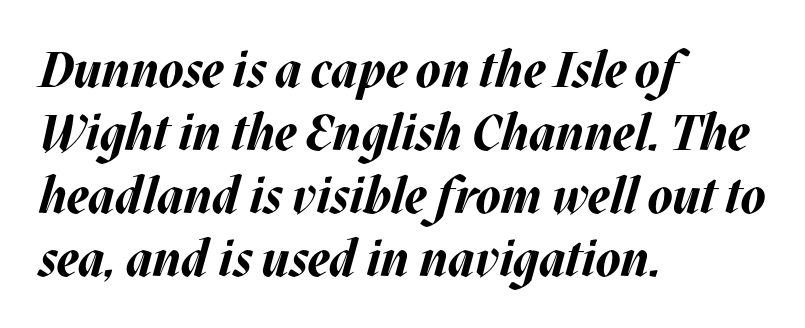
The image shows 50 px bold type, italic (leaning right); set left-aligned, normal line spacing (1.26x), normal letter spacing, not underlined; medium stroke contrast and a large x-height.
